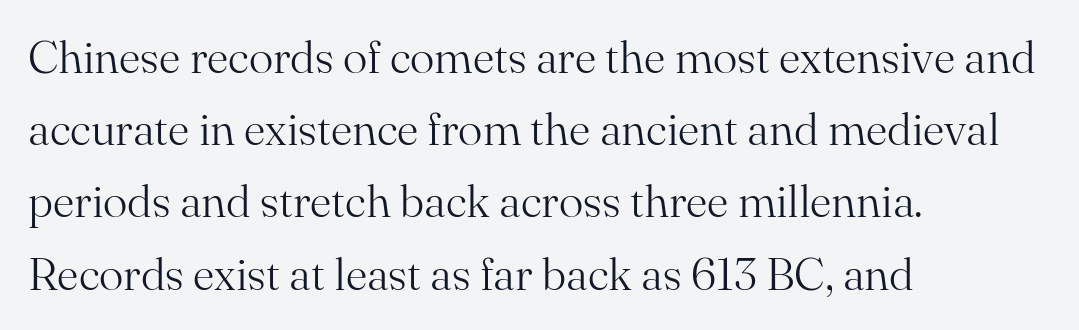
Q: Is the text bold? A: No.
Q: Is the text italic (slanted)? A: No, it is upright.
Q: Is the typeface a serif or a sans-serif typeface? A: Serif.
Q: Is the text underlined? A: No.
Q: How is the paragraph aligned? A: Left-aligned.
Q: Is the spacing between letters normal or unusually wide? A: Normal.
Q: Is the spacing between lines tight, normal or loose? A: Normal.
Q: Width (condensed, normal, or wide)? A: Normal.
Q: Stroke contrast? A: Medium.
Q: x-height? A: Small.
Q: Monospaced? A: No.
